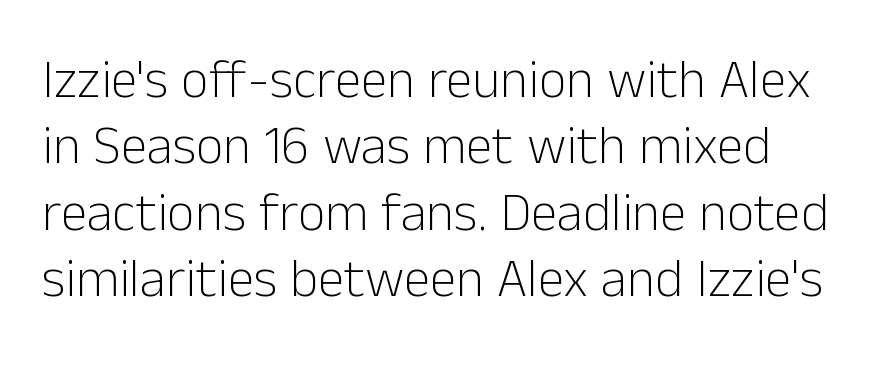
Words appear dense and cohesive because spacing is normal. Posture: straight, roman, zero tilt. No heavy texture on the line: the type isn't bold. The area under the type is left untouched. Proportional: the letters do not fall into vertical columns. Regarding serifs, this sample does without them.
